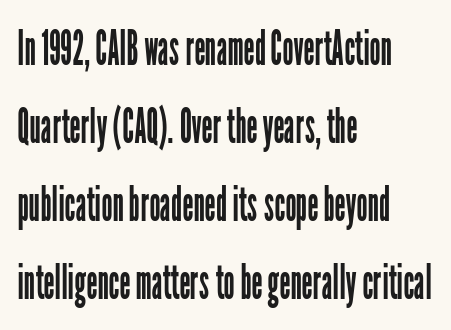
Font category for this specimen: sans-serif. The letterforms sit shoulder to shoulder at normal distance. Type without underlining. Varying glyph widths throughout — classic text-font behaviour.
